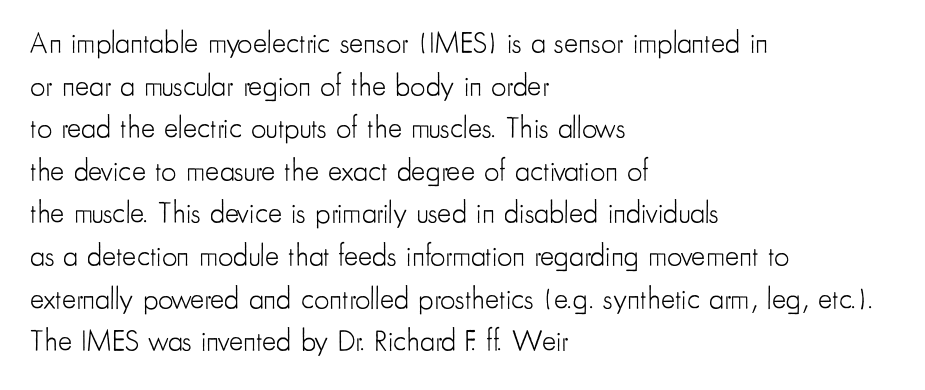
Q: Is the text bold? A: No.
Q: Is the text italic (slanted)? A: No, it is upright.
Q: Is the typeface a serif or a sans-serif typeface? A: Sans-serif.
Q: Is the text underlined? A: No.
Q: How is the paragraph aligned? A: Left-aligned.
Q: Is the spacing between letters normal or unusually wide? A: Normal.
Q: Is the spacing between lines tight, normal or loose? A: Normal.
Q: Width (condensed, normal, or wide)? A: Condensed.
Q: Stroke contrast? A: Low.
Q: x-height? A: Small.
Q: Monospaced? A: No.
